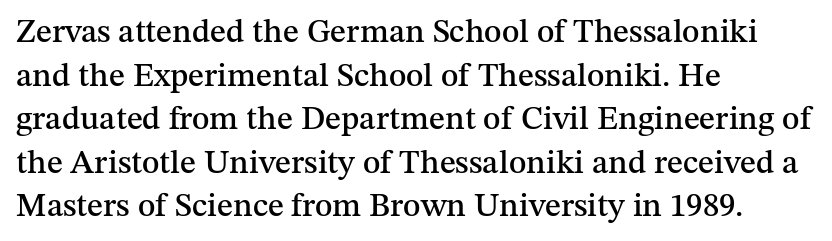
The image shows 33 px serif type, upright; set left-aligned, normal line spacing (1.32x), normal letter spacing, not underlined; medium stroke contrast and a medium x-height.
